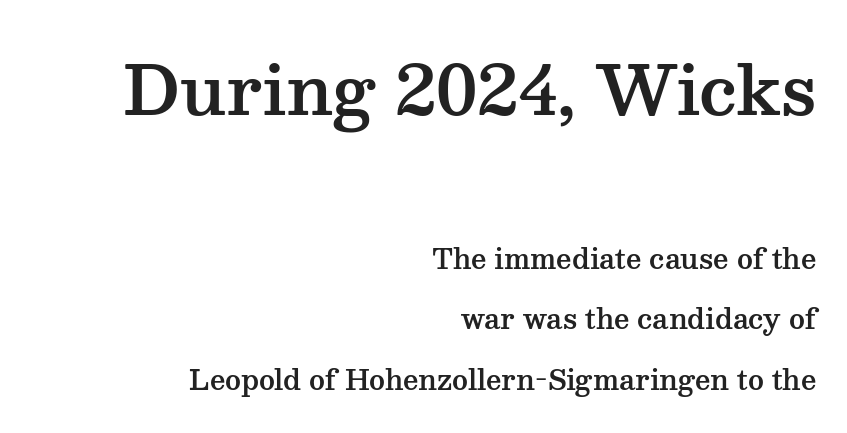
{"serif": "yes", "italic": "no", "width": "wide", "stroke_contrast": "medium", "x_height": "medium", "monospaced": "no", "underline": "no", "align": "right", "line_spacing": "loose", "line_spacing_ratio": 2.24, "letter_spacing": "normal", "letter_spacing_em": 0.0, "larger_block": "first", "size_ratio": 2.48, "glyph_px": 67}
